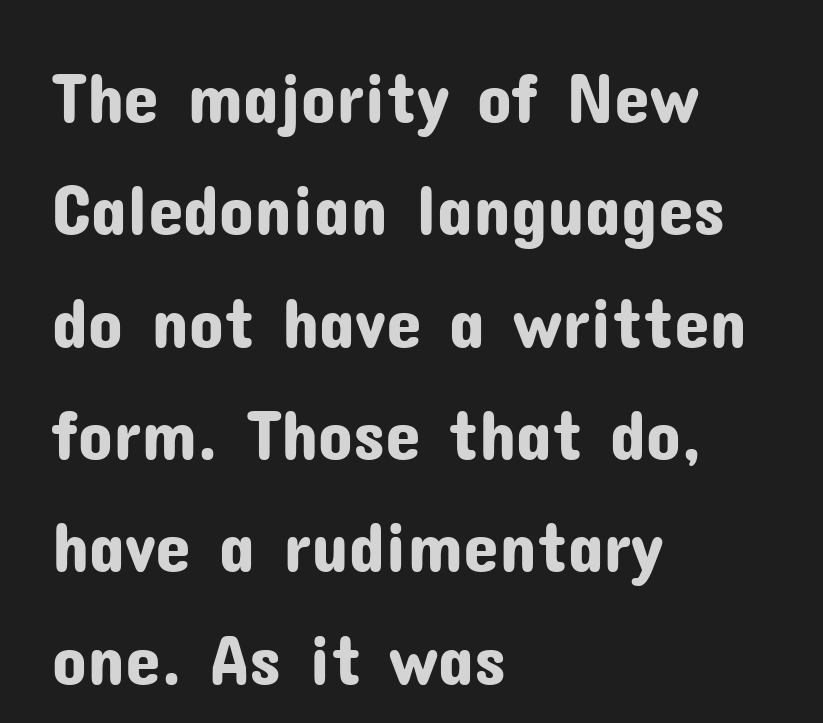
The image shows 72 px sans-serif type, upright; set left-aligned, normal line spacing (1.56x), normal letter spacing, not underlined; low stroke contrast and a medium x-height.
